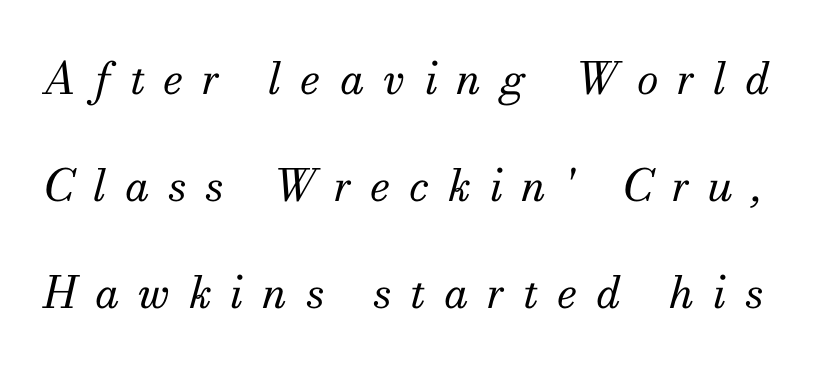
Q: Is the text bold? A: No.
Q: Is the text italic (slanted)? A: Yes, it leans right by about 13 degrees.
Q: Is the typeface a serif or a sans-serif typeface? A: Serif.
Q: Is the text underlined? A: No.
Q: Is the spacing between letters normal or unusually wide? A: Unusually wide.
Q: Is the spacing between lines tight, normal or loose? A: Loose.
Q: Width (condensed, normal, or wide)? A: Normal.
Q: Stroke contrast? A: Medium.
Q: x-height? A: Small.
Q: Monospaced? A: No.
